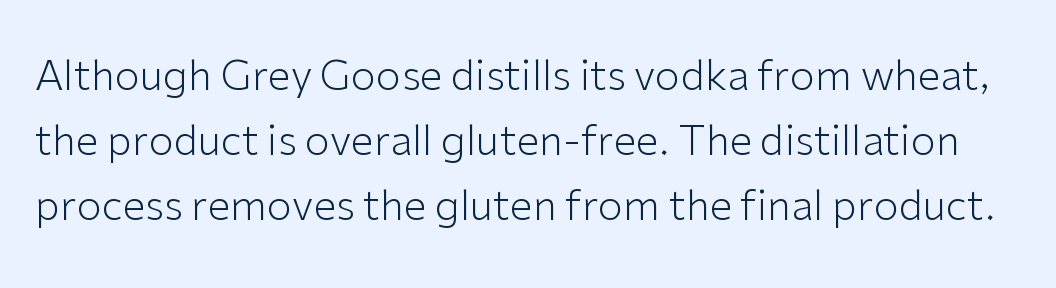
{"serif": "no", "italic": "no", "bold": "no", "weight": "light", "width": "normal", "stroke_contrast": "low", "x_height": "medium", "monospaced": "no", "underline": "no", "line_spacing": "normal", "line_spacing_ratio": 1.58, "letter_spacing": "normal", "letter_spacing_em": 0.0, "glyph_px": 41}
